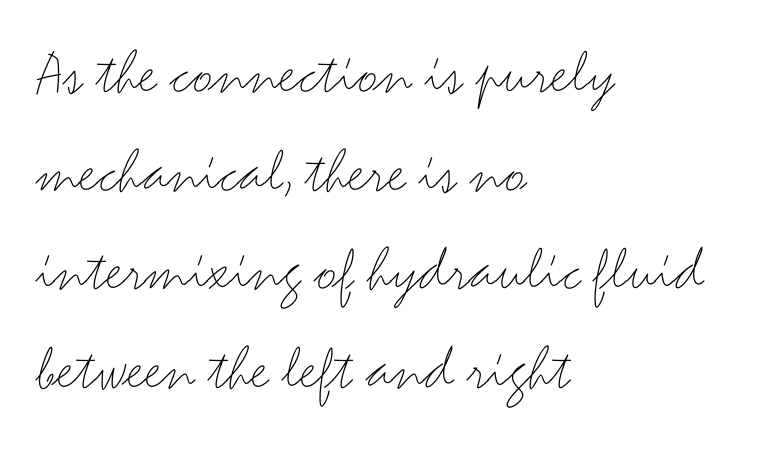
{"serif": "no", "bold": "no", "weight": "thin", "width": "wide", "stroke_contrast": "medium", "x_height": "small", "monospaced": "no", "underline": "no", "align": "left", "line_spacing": "normal", "line_spacing_ratio": 1.54, "letter_spacing": "normal", "letter_spacing_em": 0.0, "glyph_px": 64}
